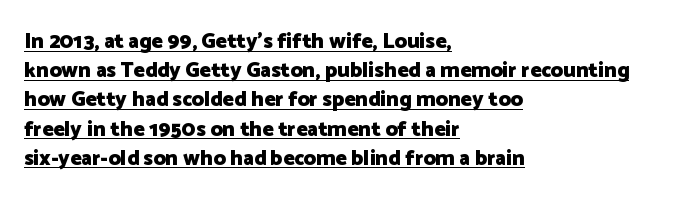
The image shows 21 px bold type, upright; set left-aligned, normal line spacing (1.39x), normal letter spacing, underlined.
